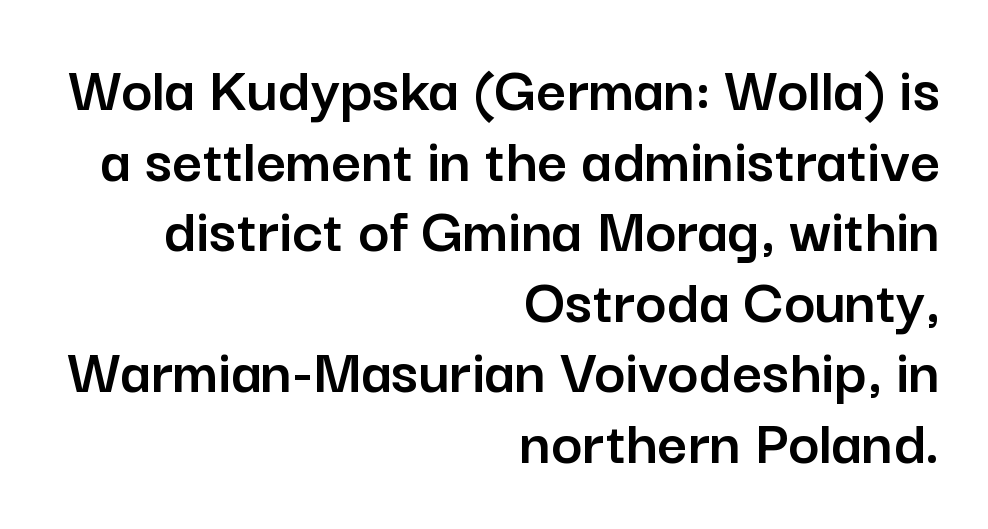
Q: Is the text italic (slanted)? A: No, it is upright.
Q: Is the typeface a serif or a sans-serif typeface? A: Sans-serif.
Q: Is the text underlined? A: No.
Q: How is the paragraph aligned? A: Right-aligned.
Q: Is the spacing between letters normal or unusually wide? A: Normal.
Q: Is the spacing between lines tight, normal or loose? A: Tight.
Q: Width (condensed, normal, or wide)? A: Normal.
Q: Stroke contrast? A: Low.
Q: x-height? A: Medium.
Q: Monospaced? A: No.
